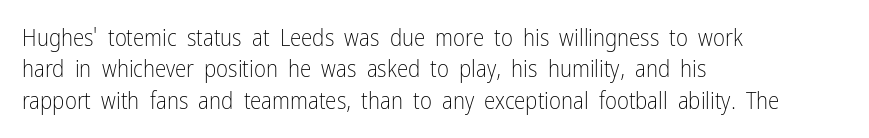
Q: Is the text bold? A: No.
Q: Is the text italic (slanted)? A: No, it is upright.
Q: Is the text underlined? A: No.
Q: How is the paragraph aligned? A: Left-aligned.
Q: Is the spacing between letters normal or unusually wide? A: Normal.
Q: Is the spacing between lines tight, normal or loose? A: Normal.
